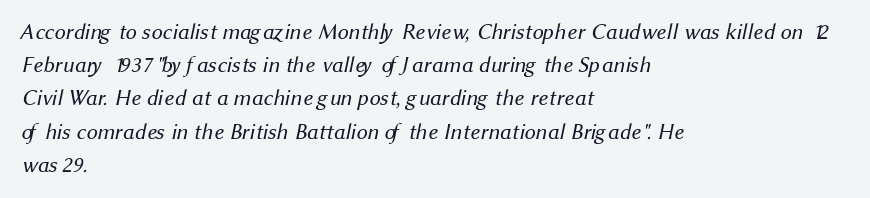
The image shows 22 px text type; set left-aligned, normal line spacing (1.51x), normal letter spacing, not underlined.
